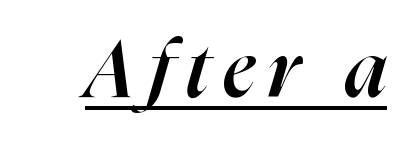
Q: Is the text bold? A: Semi-bold.
Q: Is the text italic (slanted)? A: Yes, it leans right by about 16 degrees.
Q: Is the text underlined? A: Yes.
Q: Width (condensed, normal, or wide)? A: Normal.
Q: Stroke contrast? A: High.
Q: x-height? A: Medium.
Q: Monospaced? A: No.
